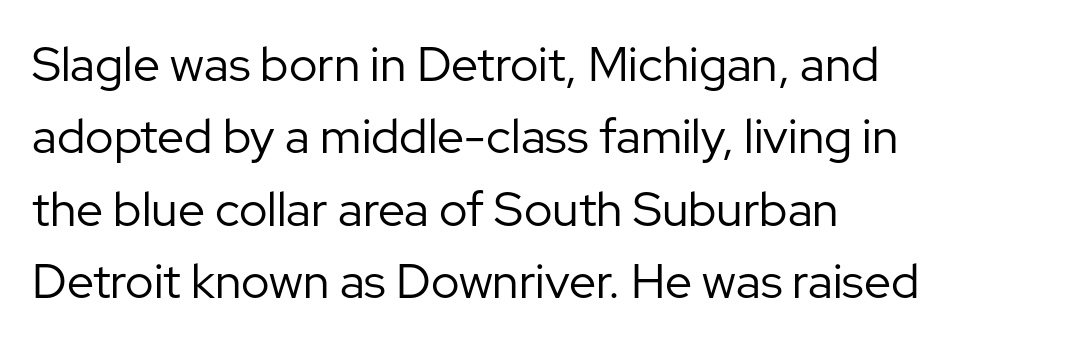
{"serif": "no", "italic": "no", "bold": "no", "weight": "regular", "width": "normal", "stroke_contrast": "low", "x_height": "medium", "monospaced": "no", "underline": "no", "align": "left", "line_spacing": "normal", "line_spacing_ratio": 1.51, "letter_spacing": "normal", "letter_spacing_em": 0.0, "glyph_px": 48}
